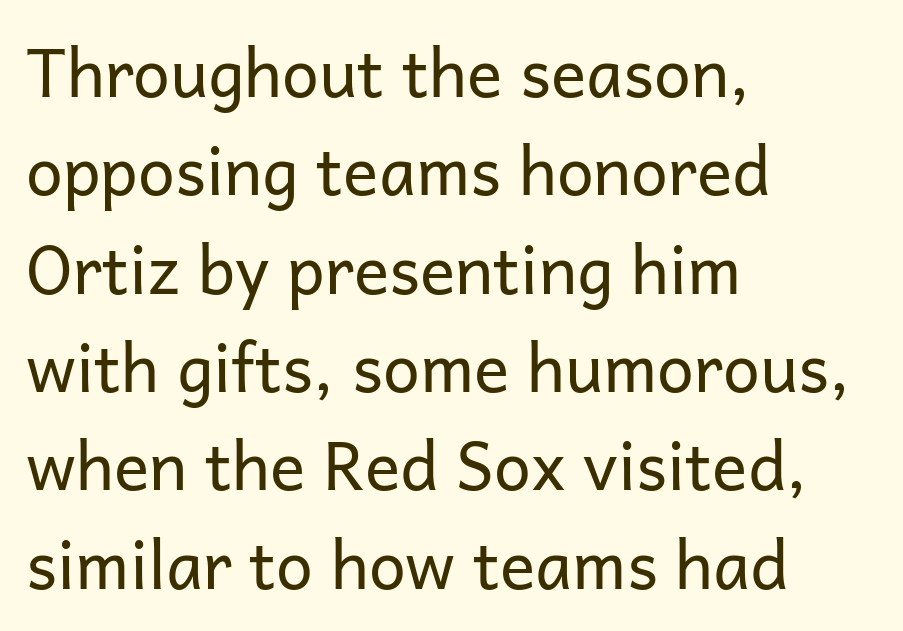
Q: Is the text bold? A: No.
Q: Is the text italic (slanted)? A: No, it is upright.
Q: Is the typeface a serif or a sans-serif typeface? A: Sans-serif.
Q: Is the text underlined? A: No.
Q: How is the paragraph aligned? A: Left-aligned.
Q: Is the spacing between letters normal or unusually wide? A: Normal.
Q: Is the spacing between lines tight, normal or loose? A: Normal.
Q: Width (condensed, normal, or wide)? A: Normal.
Q: Stroke contrast? A: Low.
Q: x-height? A: Medium.
Q: Monospaced? A: No.
